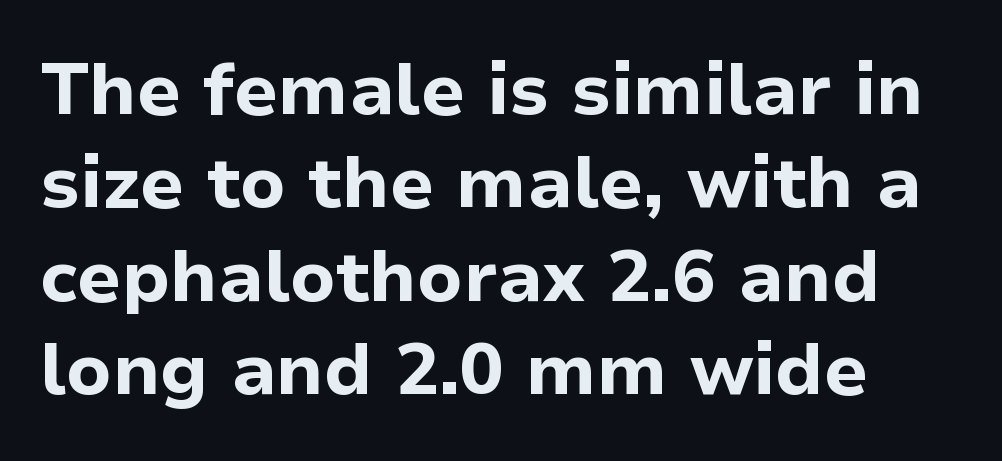
Q: Is the text bold? A: Yes.
Q: Is the text italic (slanted)? A: No, it is upright.
Q: Is the typeface a serif or a sans-serif typeface? A: Sans-serif.
Q: Is the text underlined? A: No.
Q: How is the paragraph aligned? A: Left-aligned.
Q: Is the spacing between letters normal or unusually wide? A: Normal.
Q: Is the spacing between lines tight, normal or loose? A: Normal.
Q: Width (condensed, normal, or wide)? A: Normal.
Q: Stroke contrast? A: Low.
Q: x-height? A: Medium.
Q: Monospaced? A: No.
